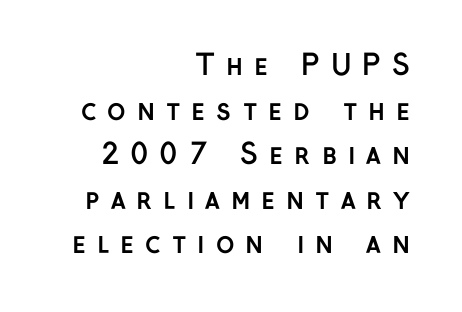
The image shows 28 px semibold sans-serif type, upright; set right-aligned, normal line spacing (1.59x), unusually wide letter spacing (+0.39 em), not underlined; low stroke contrast and a medium x-height.
